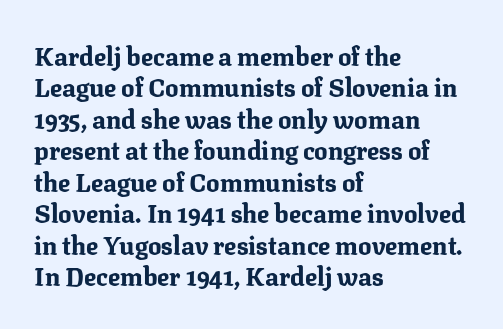
The image shows 25 px bold type, upright; set left-aligned, normal line spacing (1.26x), normal letter spacing, not underlined.
